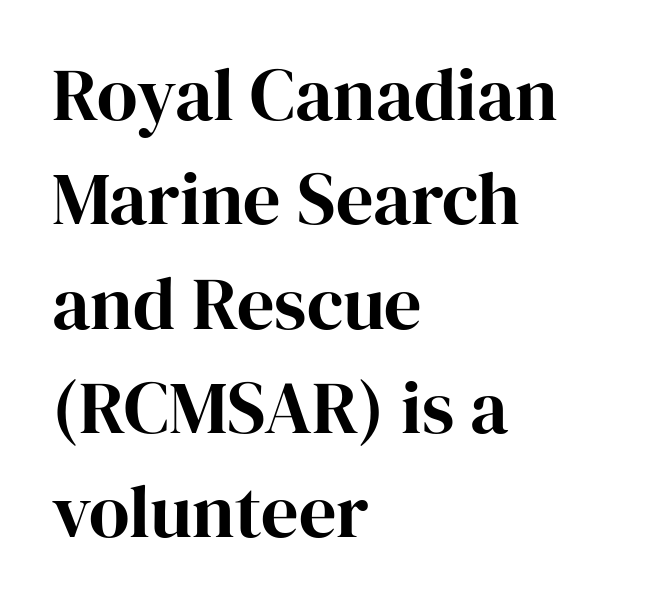
Q: Is the text italic (slanted)? A: No, it is upright.
Q: Is the typeface a serif or a sans-serif typeface? A: Serif.
Q: Is the text underlined? A: No.
Q: How is the paragraph aligned? A: Left-aligned.
Q: Is the spacing between letters normal or unusually wide? A: Normal.
Q: Is the spacing between lines tight, normal or loose? A: Normal.
Q: Width (condensed, normal, or wide)? A: Normal.
Q: Stroke contrast? A: High.
Q: x-height? A: Medium.
Q: Monospaced? A: No.
